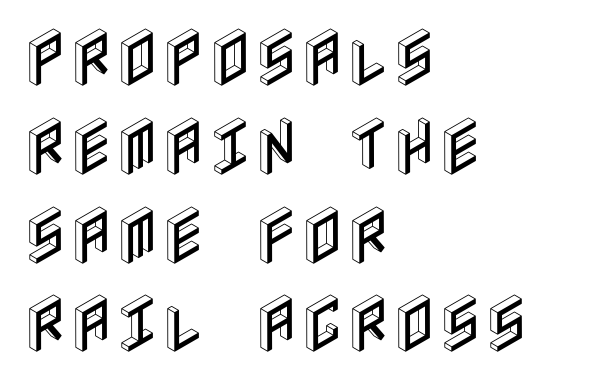
The image shows 63 px condensed type, upright; set left-aligned, normal line spacing (1.41x), normal letter spacing, not underlined; a large x-height.
